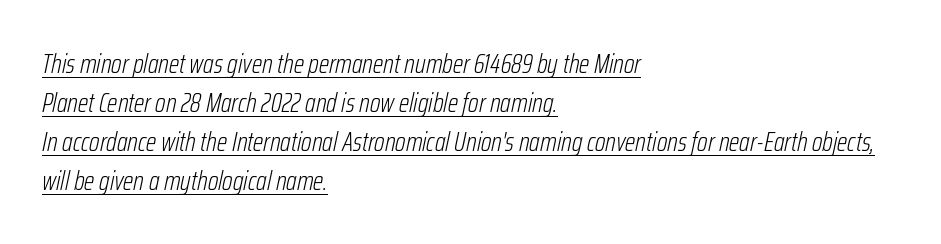
The image shows 27 px text type, italic (leaning right); set left-aligned, normal line spacing (1.44x), normal letter spacing, underlined.
